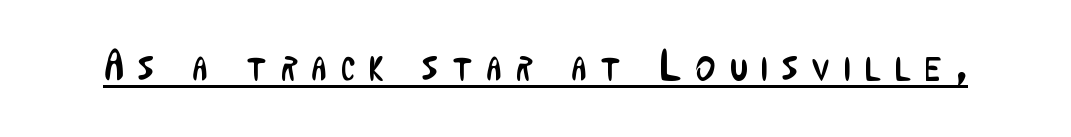
{"serif": "no", "italic": "no", "bold": "no", "weight": "regular", "width": "condensed", "stroke_contrast": "low", "x_height": "medium", "monospaced": "no", "underline": "yes", "letter_spacing": "wide", "letter_spacing_em": 0.34, "glyph_px": 42}
